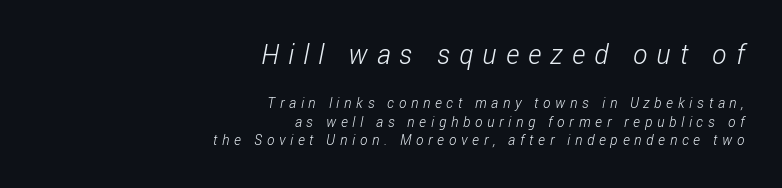
Q: Is the text bold? A: No.
Q: Is the text underlined? A: No.
Q: How is the paragraph aligned? A: Right-aligned.
Q: Is the spacing between letters normal or unusually wide? A: Unusually wide.
Q: Is the spacing between lines tight, normal or loose? A: Normal.
Q: Which block of text is set in a larger size, the first (top) or the second (bottom)? A: The first (top) one.
